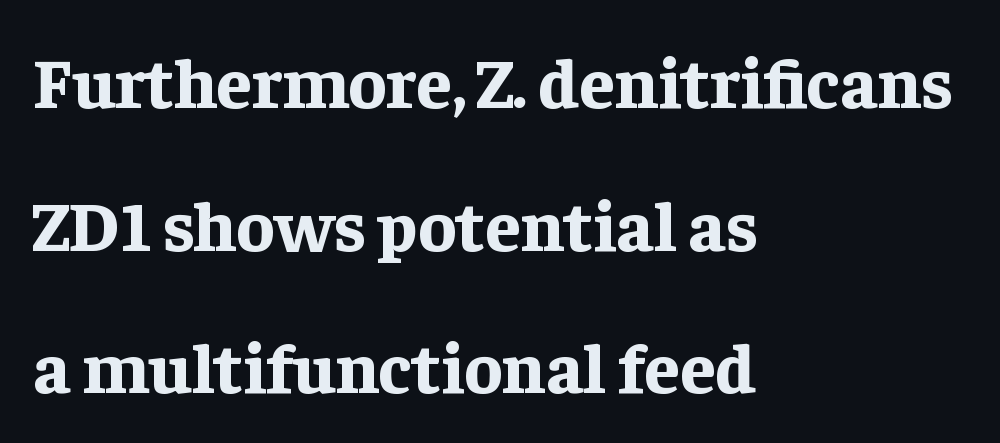
{"serif": "yes", "italic": "no", "bold": "yes", "weight": "bold", "width": "normal", "stroke_contrast": "low", "x_height": "medium", "monospaced": "no", "underline": "no", "align": "left", "line_spacing": "loose", "line_spacing_ratio": 2.01, "letter_spacing": "normal", "letter_spacing_em": 0.0, "glyph_px": 71}
